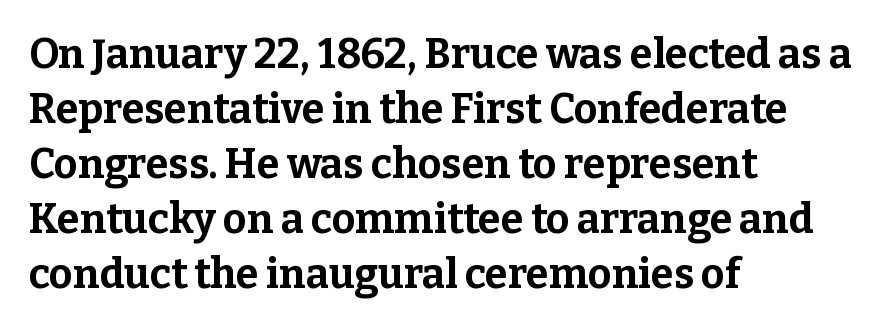
Q: Is the text bold? A: Yes.
Q: Is the text italic (slanted)? A: No, it is upright.
Q: Is the typeface a serif or a sans-serif typeface? A: Serif.
Q: Is the text underlined? A: No.
Q: How is the paragraph aligned? A: Left-aligned.
Q: Is the spacing between letters normal or unusually wide? A: Normal.
Q: Is the spacing between lines tight, normal or loose? A: Normal.
Q: Width (condensed, normal, or wide)? A: Normal.
Q: Stroke contrast? A: Low.
Q: x-height? A: Medium.
Q: Monospaced? A: No.
